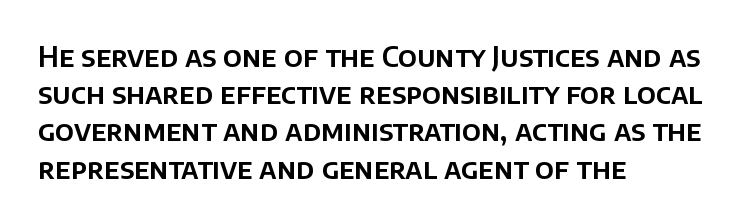
The image shows 28 px sans-serif type, upright; set left-aligned, normal line spacing (1.33x), normal letter spacing, not underlined; low stroke contrast and a large x-height.
